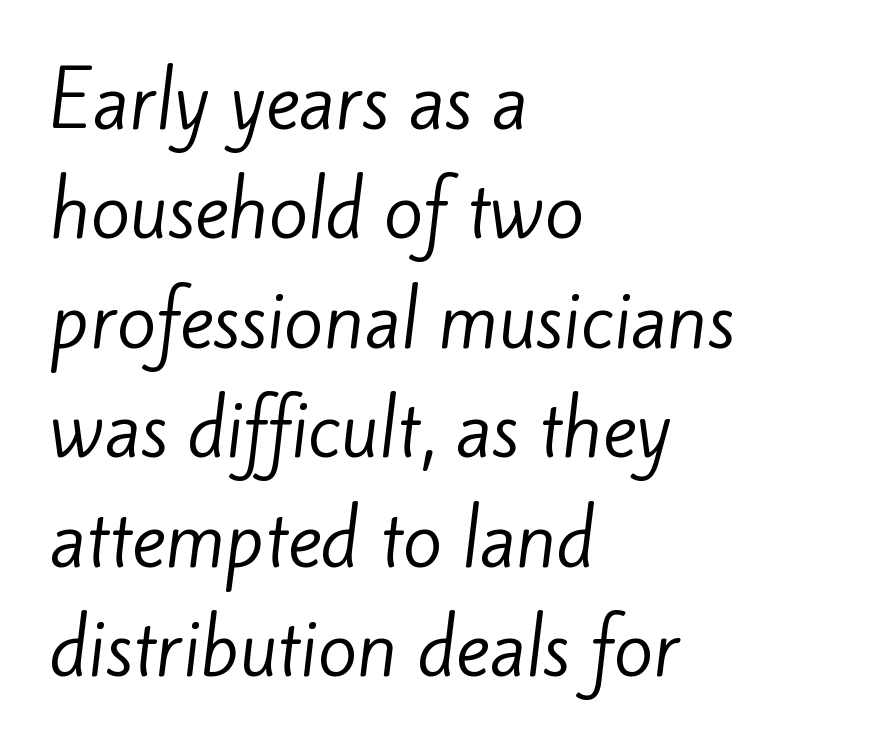
This rendering features lettering with no underline. Each word holds together tightly as a unit, with standard inter-letter gaps. Stroke thickness stays within the range of a standard reading face or lighter. Regular leading. Here the designer chose a conventional face with non-uniform glyph widths. This sample is left-justified, so line endings fall wherever the words run out.
